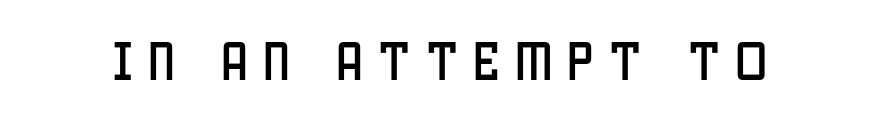
{"serif": "no", "italic": "no", "width": "condensed", "stroke_contrast": "low", "x_height": "large", "monospaced": "no", "underline": "no", "letter_spacing": "wide", "letter_spacing_em": 0.35, "glyph_px": 43}
